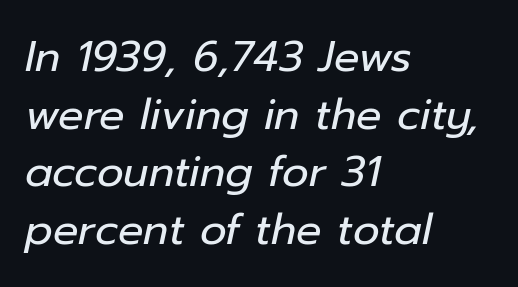
The glyphs are unaccompanied by any horizontal stroke below them. These lines sit exactly where default settings would place them. The lines in this sample share a left origin and differ only in where they stop. Between one letter and the next there's only the usual sliver of space. The letters are slanted; this is an italic face. No heavy texture on the line: the type isn't bold.
